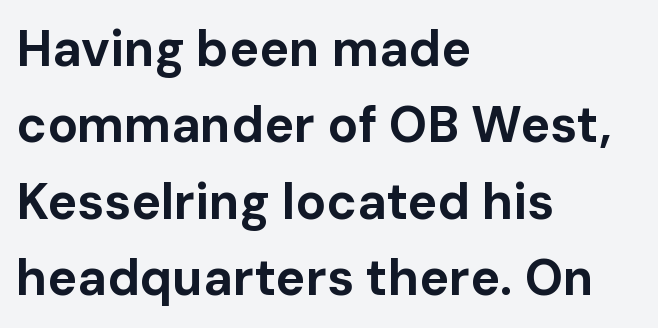
{"serif": "no", "italic": "no", "bold": "yes", "weight": "bold", "width": "normal", "stroke_contrast": "low", "x_height": "medium", "monospaced": "no", "underline": "no", "align": "left", "line_spacing": "normal", "line_spacing_ratio": 1.53, "letter_spacing": "normal", "letter_spacing_em": 0.0, "glyph_px": 50}
